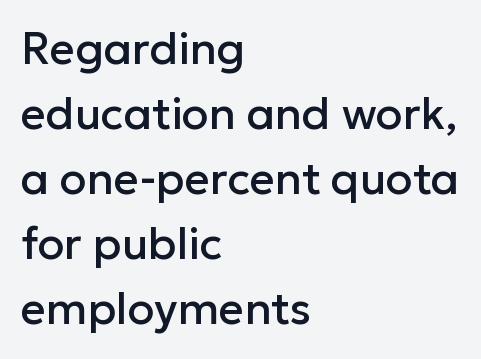
The image shows 44 px sans-serif type, upright; set left-aligned, normal line spacing (1.48x), normal letter spacing, not underlined; low stroke contrast and a medium x-height.
